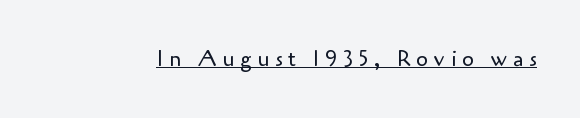
{"italic": "no", "bold": "no", "underline": "yes", "letter_spacing": "wide", "letter_spacing_em": 0.26, "glyph_px": 22}
